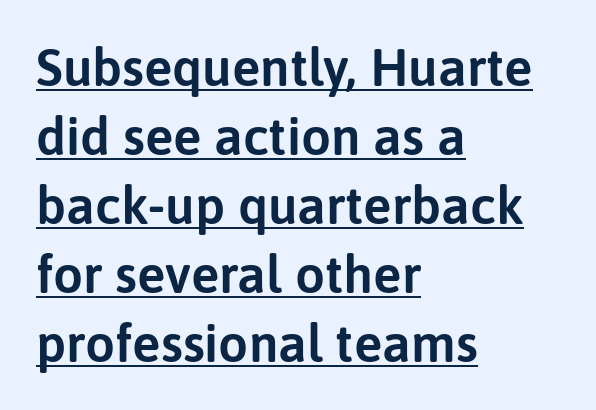
Teacher's note: observe the even left margin — that is flush-left alignment. Leading: standard. The letters sit at their default tracking, neither squeezed nor spread. Do the characters align in a grid? No, the font is proportional. Letterform terminals end flat and unadorned throughout the passage. The passage shown is underscored from start to finish.
